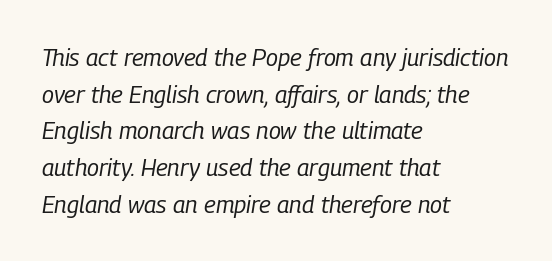
{"italic": "yes", "lean": "right", "slant_degrees": 9, "bold": "no", "underline": "no", "align": "left", "line_spacing": "normal", "line_spacing_ratio": 1.53, "letter_spacing": "normal", "letter_spacing_em": 0.0, "glyph_px": 24}
